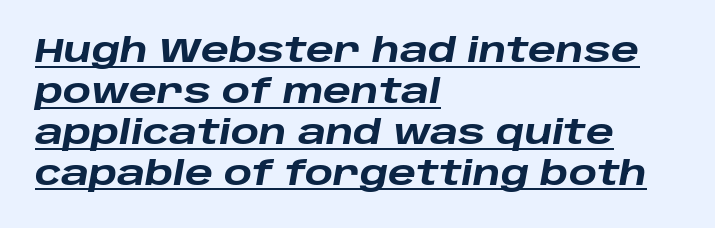
Q: Is the text bold? A: Yes.
Q: Is the text italic (slanted)? A: Yes, it leans right by about 10 degrees.
Q: Is the text underlined? A: Yes.
Q: How is the paragraph aligned? A: Left-aligned.
Q: Is the spacing between letters normal or unusually wide? A: Normal.
Q: Width (condensed, normal, or wide)? A: Wide.
Q: Stroke contrast? A: Low.
Q: x-height? A: Large.
Q: Monospaced? A: No.
